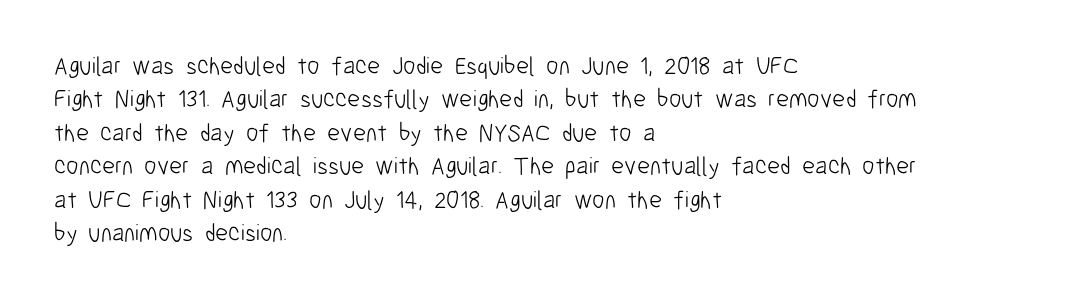
Q: Is the text bold? A: No.
Q: Is the text italic (slanted)? A: No, it is upright.
Q: Is the text underlined? A: No.
Q: How is the paragraph aligned? A: Left-aligned.
Q: Is the spacing between letters normal or unusually wide? A: Normal.
Q: Is the spacing between lines tight, normal or loose? A: Normal.
